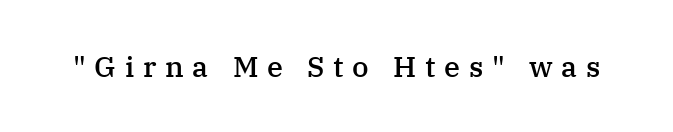
Its strokes are somewhat broadened, the hallmark of semibold type. The text was rendered using a seriffed face with decorative stroke endings. The rendering inserts visible extra space after every character. Descender tails drop into unmarked territory. Proportional: the letters do not fall into vertical columns. Does the lettering tilt? It doesn't — this is upright.
